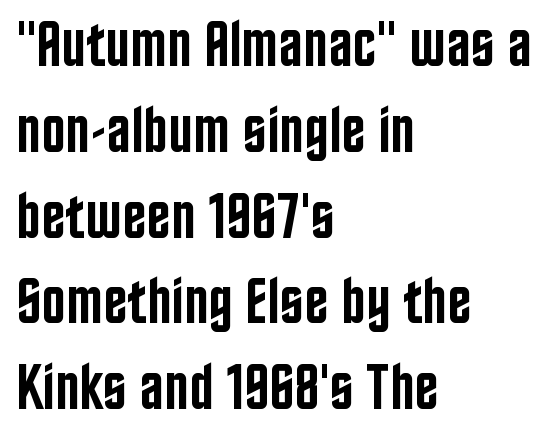
{"serif": "no", "italic": "no", "bold": "semi", "weight": "semibold", "width": "condensed", "stroke_contrast": "low", "x_height": "large", "monospaced": "no", "underline": "no", "align": "left", "line_spacing": "normal", "line_spacing_ratio": 1.32, "letter_spacing": "normal", "letter_spacing_em": 0.0, "glyph_px": 65}
